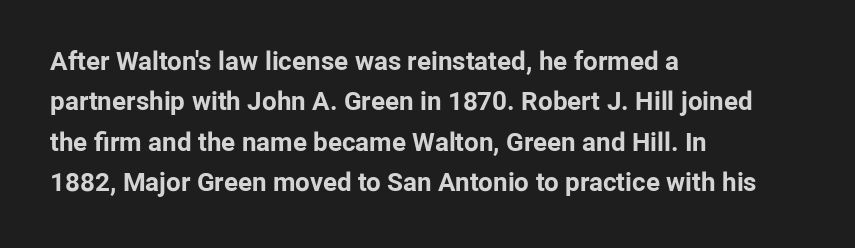
{"italic": "no", "bold": "yes", "underline": "no", "align": "left", "line_spacing": "normal", "line_spacing_ratio": 1.55, "letter_spacing": "normal", "letter_spacing_em": 0.0, "glyph_px": 26}
